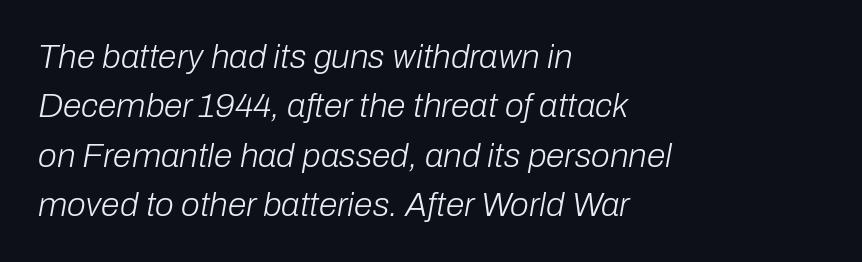
This sample uses an oblique cut, with every glyph tilted off the vertical. Vertical stems look standard width or narrower in stroke. Line beginnings align vertically; line endings do not. A typesetter would call this proportional, since set widths differ per character.
